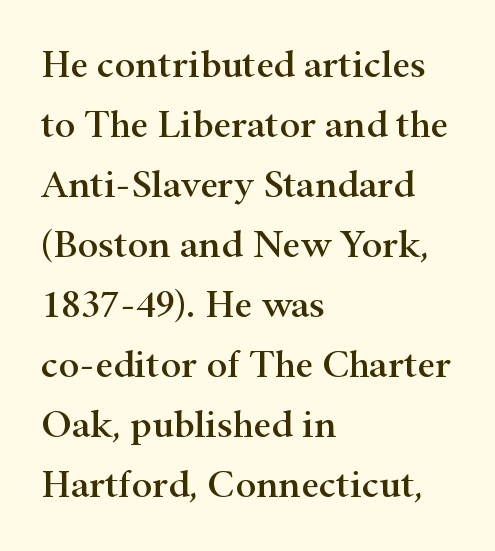
Horizontal bands of white between lines are of average thickness. If you drew a line through each stem, it would be perfectly vertical. Each row of text sits above clean, open space. Here the designer chose a conventional face with non-uniform glyph widths. Casual observation: everything's shoved over to the left. Check where the strokes stop: tiny serifs finish them off.
